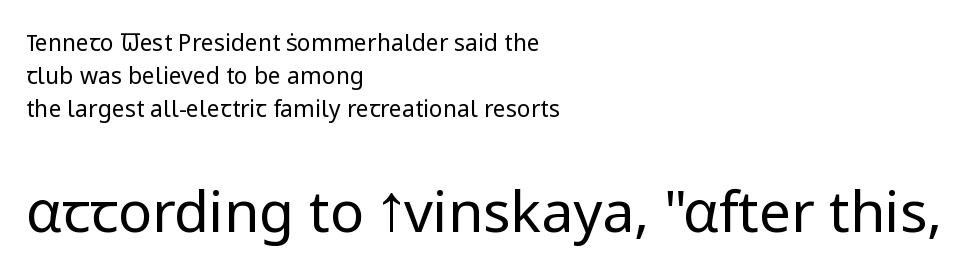
You can tell it's not italic because the verticals are truly vertical. The rendering keeps characters at their native spacing. Vertical spacing — default. Scale increases going downward across the two blocks.
